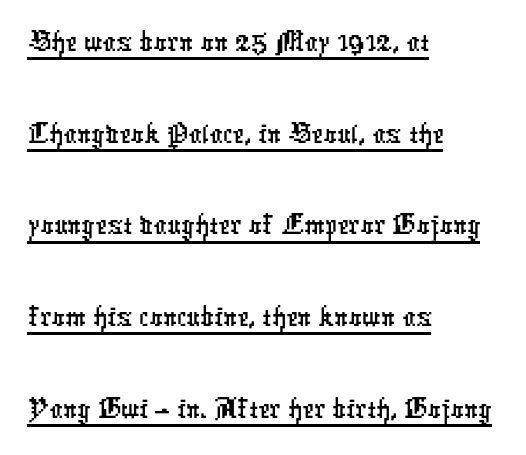
{"serif": "no", "width": "condensed", "stroke_contrast": "low", "x_height": "medium", "monospaced": "no", "underline": "yes", "align": "left", "line_spacing": "normal", "line_spacing_ratio": 1.41, "letter_spacing": "normal", "letter_spacing_em": 0.0, "glyph_px": 65}
